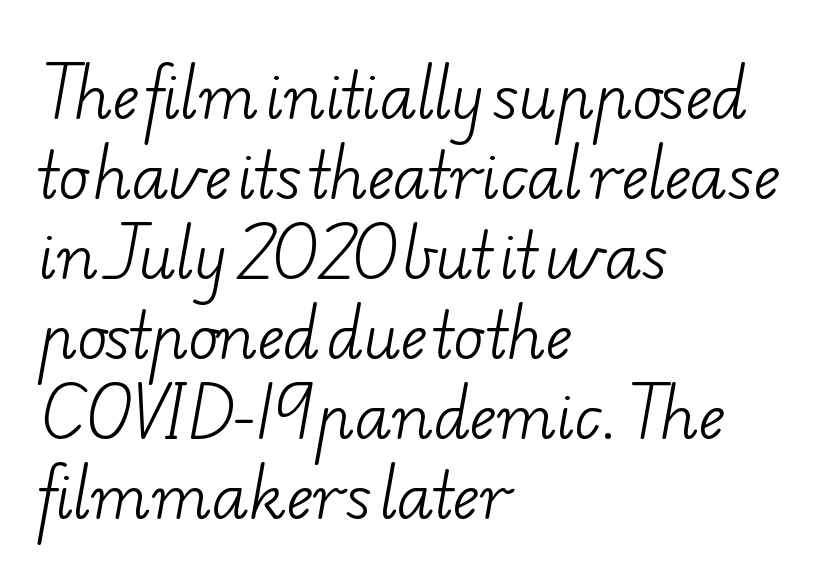
{"serif": "yes", "bold": "no", "weight": "light", "width": "wide", "stroke_contrast": "low", "x_height": "small", "monospaced": "no", "underline": "no", "align": "left", "line_spacing": "normal", "line_spacing_ratio": 1.29, "letter_spacing": "normal", "letter_spacing_em": 0.0, "glyph_px": 62}
